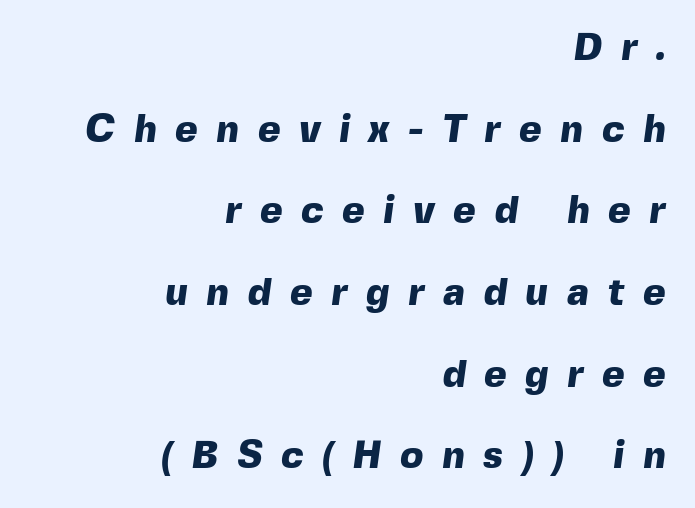
{"serif": "no", "bold": "yes", "weight": "heavy", "width": "normal", "x_height": "medium", "monospaced": "no", "underline": "no", "align": "right", "line_spacing": "loose", "line_spacing_ratio": 2.15, "letter_spacing": "wide", "letter_spacing_em": 0.5, "glyph_px": 38}
